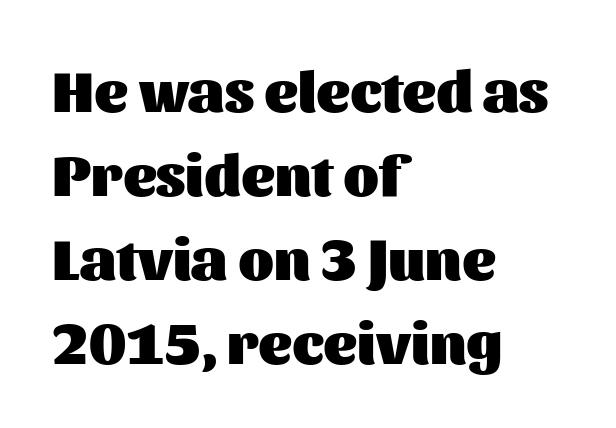
{"serif": "no", "italic": "no", "bold": "yes", "weight": "heavy", "width": "normal", "stroke_contrast": "medium", "x_height": "medium", "monospaced": "no", "underline": "no", "align": "left", "line_spacing": "normal", "line_spacing_ratio": 1.45, "letter_spacing": "normal", "letter_spacing_em": 0.0, "glyph_px": 58}
